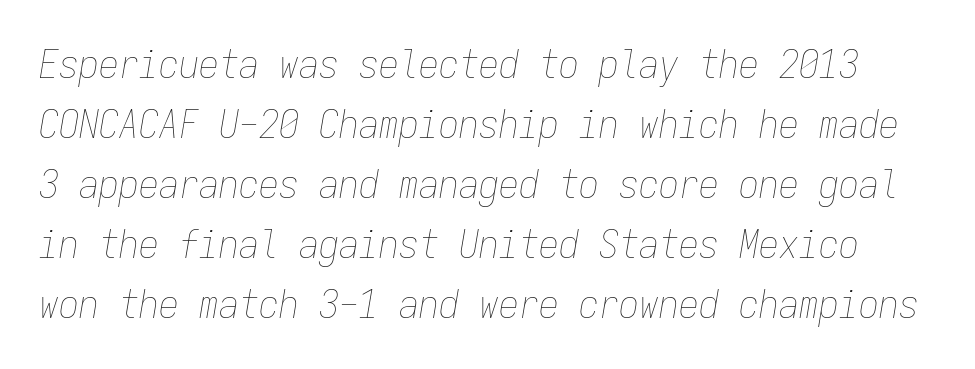
The image shows 40 px thin, condensed type, italic (leaning right), monospaced; set normal line spacing (1.5x), normal letter spacing, not underlined; low stroke contrast and a medium x-height.
